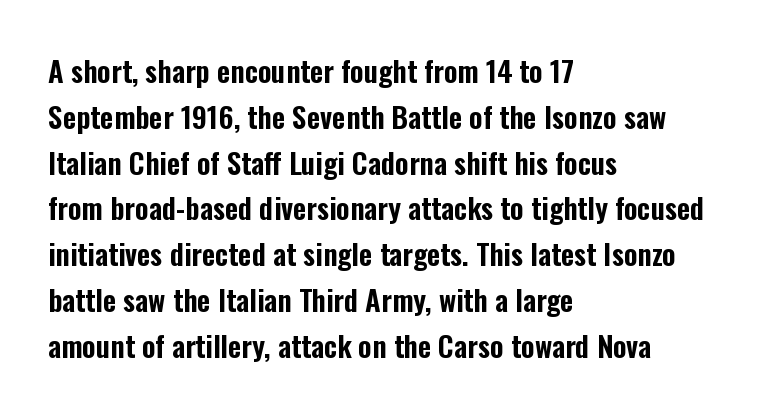
This is the regular roman posture of the typeface. Glyph-to-glyph distance matches everyday printed text. Alignment: flush left. Nope, no serifs anywhere on these letters. This sample has the flowing, uneven cadence of proportional lettering.
